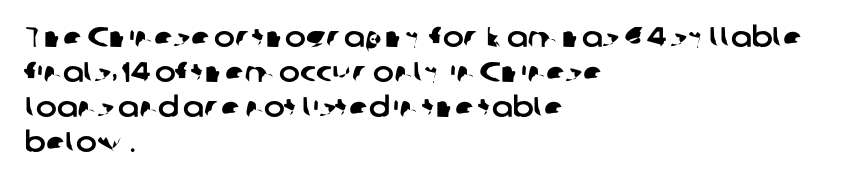
Q: Is the typeface a serif or a sans-serif typeface? A: Sans-serif.
Q: Is the text underlined? A: No.
Q: How is the paragraph aligned? A: Left-aligned.
Q: Is the spacing between letters normal or unusually wide? A: Normal.
Q: Is the spacing between lines tight, normal or loose? A: Normal.
Q: Width (condensed, normal, or wide)? A: Normal.
Q: Stroke contrast? A: Low.
Q: x-height? A: Medium.
Q: Monospaced? A: No.
